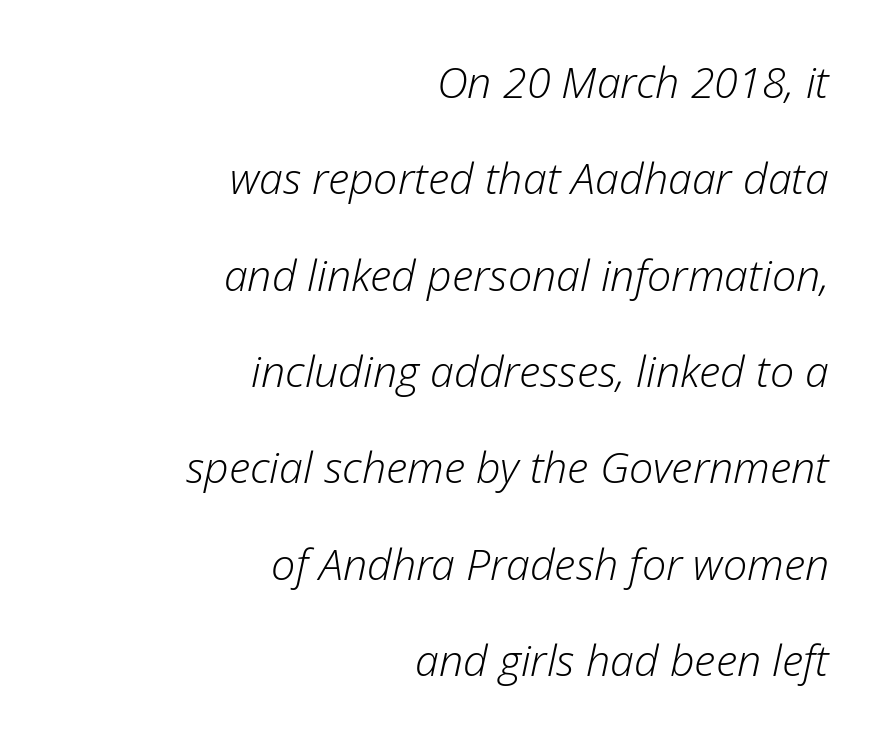
Q: Is the text bold? A: No.
Q: Is the text italic (slanted)? A: Yes, it leans right by about 12 degrees.
Q: Is the text underlined? A: No.
Q: How is the paragraph aligned? A: Right-aligned.
Q: Is the spacing between letters normal or unusually wide? A: Normal.
Q: Is the spacing between lines tight, normal or loose? A: Loose.
Q: Width (condensed, normal, or wide)? A: Normal.
Q: Stroke contrast? A: Low.
Q: x-height? A: Medium.
Q: Monospaced? A: No.
